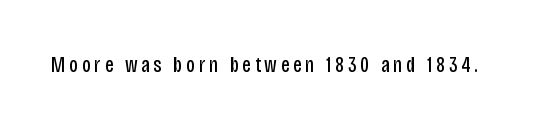
Q: Is the text bold? A: No.
Q: Is the text italic (slanted)? A: No, it is upright.
Q: Is the text underlined? A: No.
